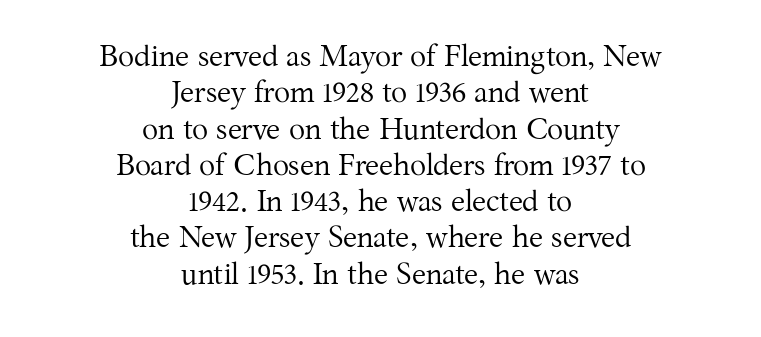
{"serif": "yes", "italic": "no", "bold": "no", "weight": "regular", "width": "normal", "stroke_contrast": "medium", "x_height": "medium", "monospaced": "no", "underline": "no", "align": "center", "line_spacing_ratio": 1.21, "letter_spacing": "normal", "letter_spacing_em": 0.0, "glyph_px": 30}
